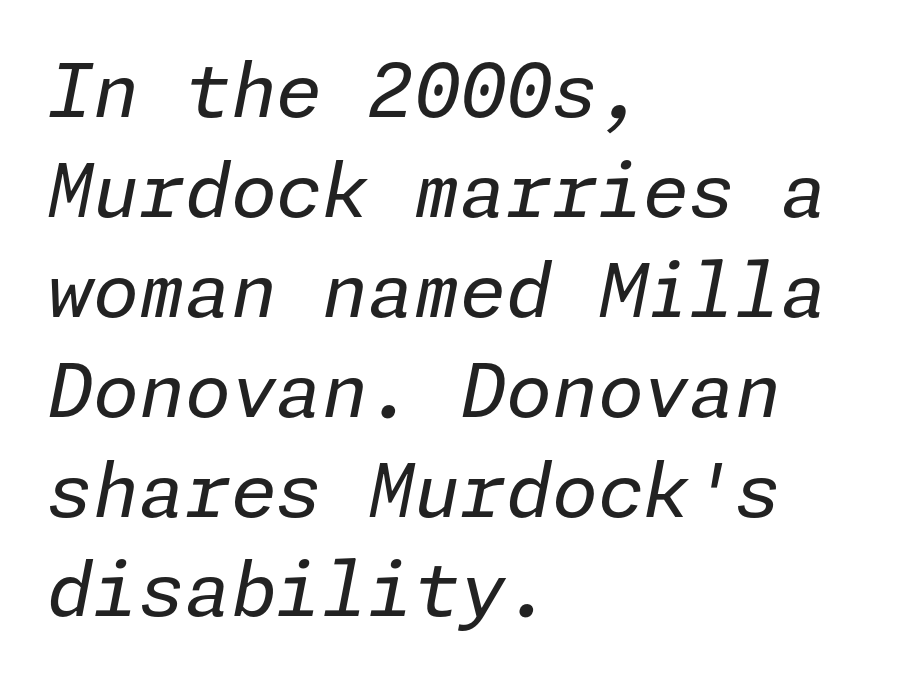
{"italic": "yes", "lean": "right", "slant_degrees": 11, "bold": "no", "weight": "regular", "width": "normal", "stroke_contrast": "low", "x_height": "medium", "underline": "no", "align": "left", "line_spacing": "normal", "line_spacing_ratio": 1.35, "letter_spacing": "normal", "letter_spacing_em": 0.0, "glyph_px": 74}
